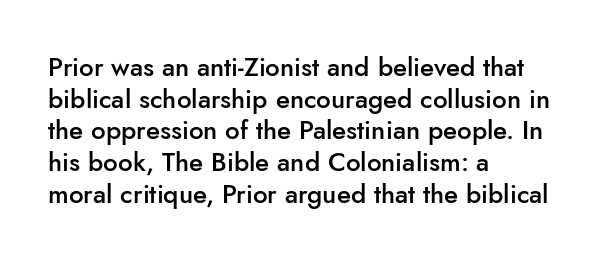
Q: Is the text bold? A: Semi-bold.
Q: Is the text italic (slanted)? A: No, it is upright.
Q: Is the text underlined? A: No.
Q: How is the paragraph aligned? A: Left-aligned.
Q: Is the spacing between letters normal or unusually wide? A: Normal.
